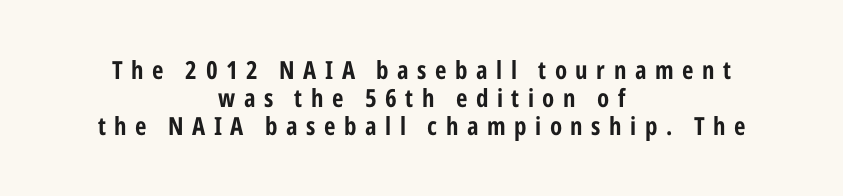
These lines carry a lot of weight — the face is fully bold. Interline gaps are noticeably narrow in this sample. This rendering widens character spacing well past its baseline value. The specimen reads as upright at a glance.
